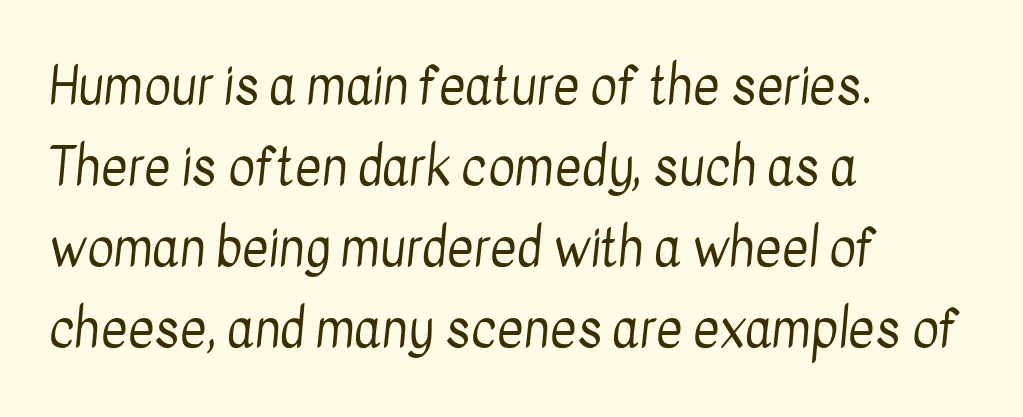
{"serif": "no", "bold": "no", "weight": "regular", "width": "condensed", "stroke_contrast": "low", "x_height": "medium", "monospaced": "no", "underline": "no", "align": "left", "line_spacing": "normal", "line_spacing_ratio": 1.59, "letter_spacing": "normal", "letter_spacing_em": 0.0, "glyph_px": 51}
